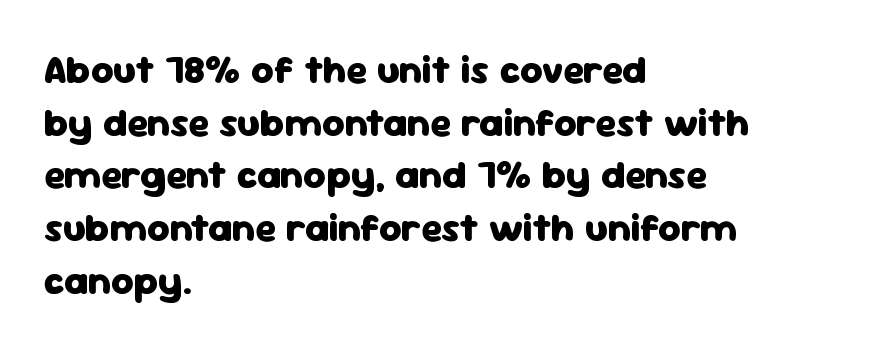
To sum up the face: it is a sans, with no serifs. Here the designer chose a conventional face with non-uniform glyph widths. Typographic density is high because the face is bold. Vertically, the passage feels balanced, rows spaced as you'd expect. Is the letter spacing exaggerated? No — it looks like the ordinary default.
